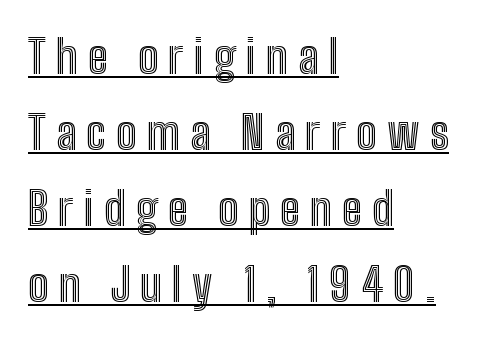
The image shows 46 px condensed type, upright; set left-aligned, normal line spacing (1.65x), unusually wide letter spacing (+0.22 em), underlined; a medium x-height.
